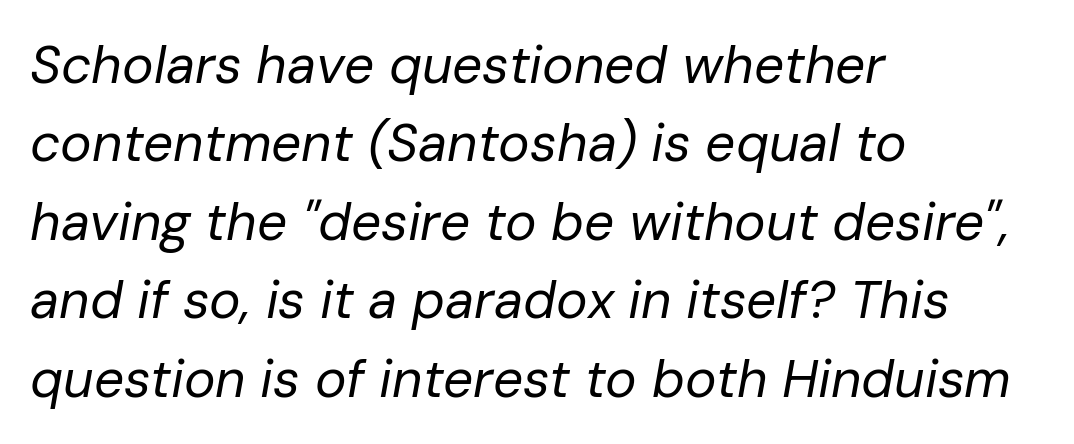
There is no visible air inserted between adjacent glyphs. The rows are spaced the way most documents space them. Lines of text with bare space underneath. Is the block centered? No — it sits flush against the left margin. Italic? Definitely — the glyphs are oblique.
